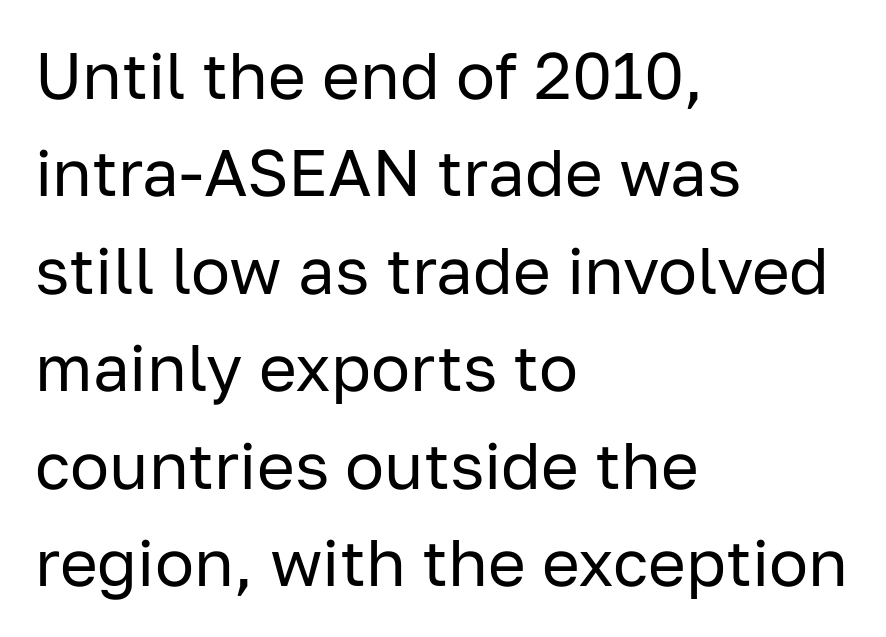
The image shows 65 px regular-weight sans-serif type, upright; set left-aligned, normal line spacing (1.5x), normal letter spacing, not underlined; low stroke contrast and a medium x-height.
